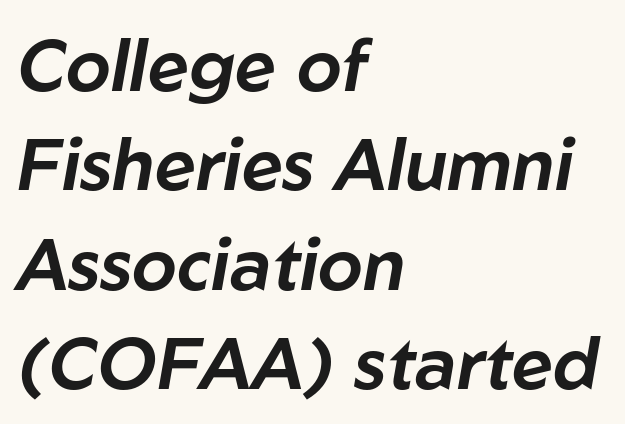
Q: Is the text italic (slanted)? A: Yes, it leans right by about 10 degrees.
Q: Is the text underlined? A: No.
Q: How is the paragraph aligned? A: Left-aligned.
Q: Is the spacing between letters normal or unusually wide? A: Normal.
Q: Is the spacing between lines tight, normal or loose? A: Normal.
Q: Width (condensed, normal, or wide)? A: Normal.
Q: Stroke contrast? A: Low.
Q: x-height? A: Medium.
Q: Monospaced? A: No.
